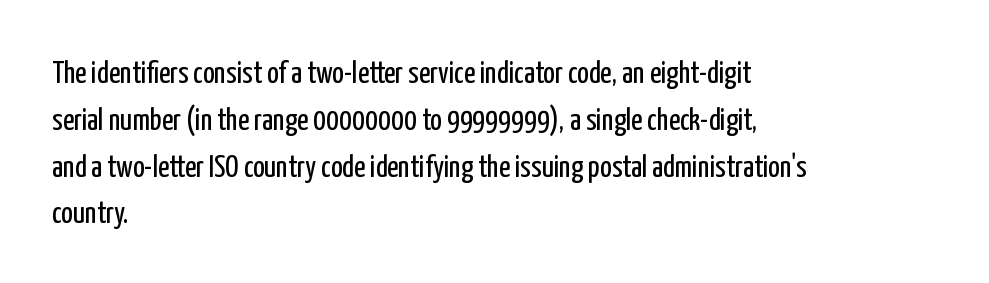
Do the characters align in a grid? No, the font is proportional. Descenders are the only things crossing below the line. Vertical stems look standard width or narrower in stroke. This is sans-serif lettering, the kind often seen on screens and signage. Notice how the passage keeps a crisp vertical edge on the left only.
